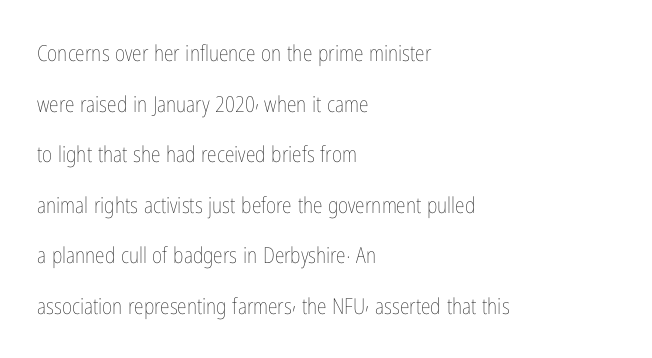
{"italic": "no", "bold": "no", "underline": "no", "align": "left", "line_spacing": "loose", "line_spacing_ratio": 2.3, "letter_spacing": "normal", "letter_spacing_em": 0.0, "glyph_px": 22}
